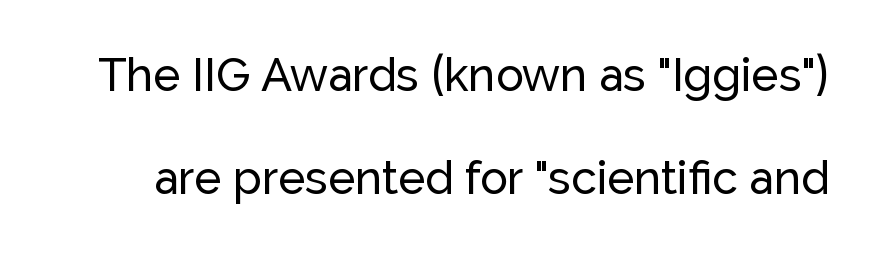
Q: Is the text italic (slanted)? A: No, it is upright.
Q: Is the typeface a serif or a sans-serif typeface? A: Sans-serif.
Q: Is the text underlined? A: No.
Q: Is the spacing between letters normal or unusually wide? A: Normal.
Q: Is the spacing between lines tight, normal or loose? A: Loose.
Q: Width (condensed, normal, or wide)? A: Normal.
Q: Stroke contrast? A: Low.
Q: x-height? A: Medium.
Q: Monospaced? A: No.
